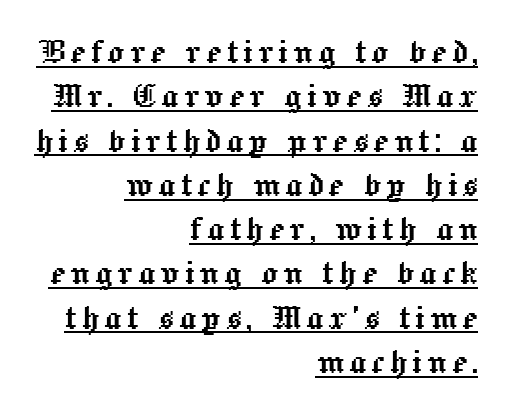
{"italic": "no", "width": "normal", "x_height": "medium", "monospaced": "no", "underline": "yes", "align": "right", "line_spacing": "tight", "line_spacing_ratio": 1.08, "glyph_px": 41}
